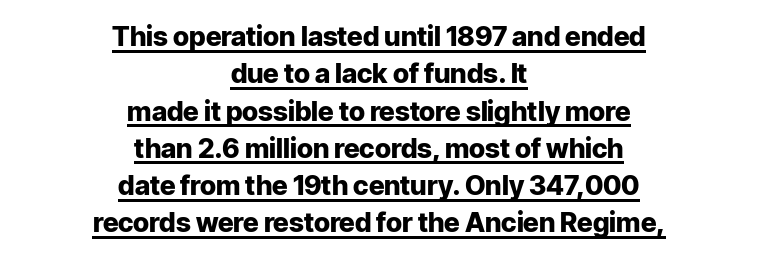
{"italic": "no", "bold": "yes", "underline": "yes", "align": "center", "line_spacing": "normal", "line_spacing_ratio": 1.38, "letter_spacing": "normal", "letter_spacing_em": 0.0, "glyph_px": 27}
